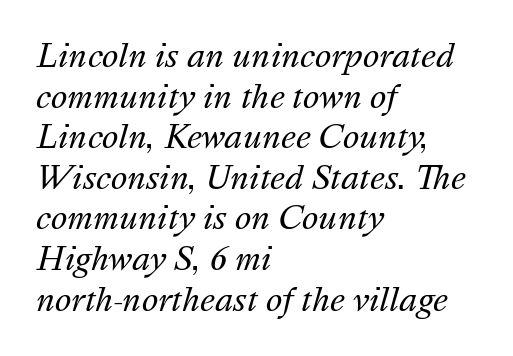
The face used here is rendered with its standard letterfit. Underlining? Definitely not there. These lines are rendered in a variable-pitch font. Is the block centered? No — it sits flush against the left margin.
